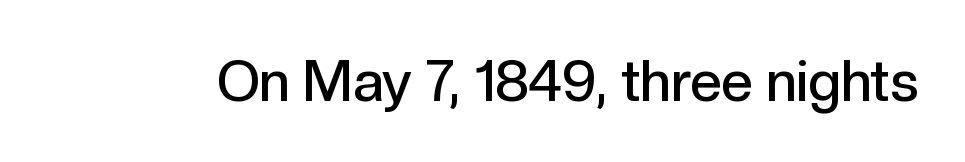
Q: Is the text bold? A: Semi-bold.
Q: Is the text italic (slanted)? A: No, it is upright.
Q: Is the typeface a serif or a sans-serif typeface? A: Sans-serif.
Q: Is the text underlined? A: No.
Q: Is the spacing between letters normal or unusually wide? A: Normal.
Q: Width (condensed, normal, or wide)? A: Normal.
Q: x-height? A: Medium.
Q: Monospaced? A: No.
